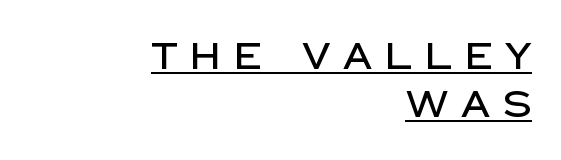
Q: Is the text italic (slanted)? A: No, it is upright.
Q: Is the typeface a serif or a sans-serif typeface? A: Sans-serif.
Q: Is the text underlined? A: Yes.
Q: How is the paragraph aligned? A: Right-aligned.
Q: Is the spacing between letters normal or unusually wide? A: Unusually wide.
Q: Is the spacing between lines tight, normal or loose? A: Normal.
Q: Width (condensed, normal, or wide)? A: Normal.
Q: Stroke contrast? A: Low.
Q: x-height? A: Large.
Q: Monospaced? A: No.
